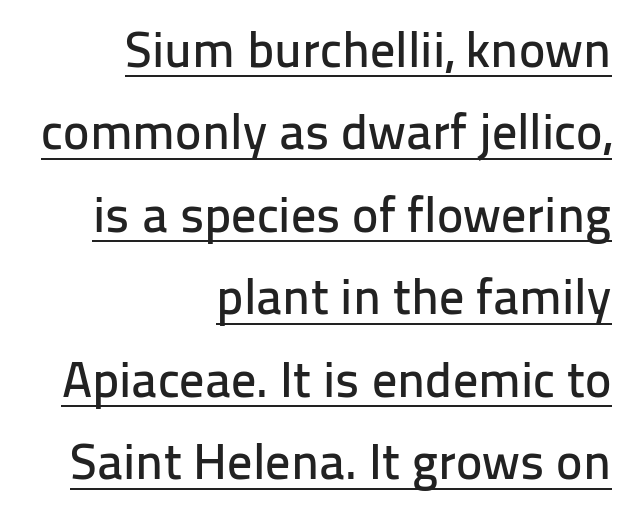
{"serif": "no", "italic": "no", "width": "normal", "stroke_contrast": "low", "x_height": "medium", "monospaced": "no", "underline": "yes", "align": "right", "line_spacing": "normal", "line_spacing_ratio": 1.65, "letter_spacing": "normal", "letter_spacing_em": 0.0, "glyph_px": 50}
